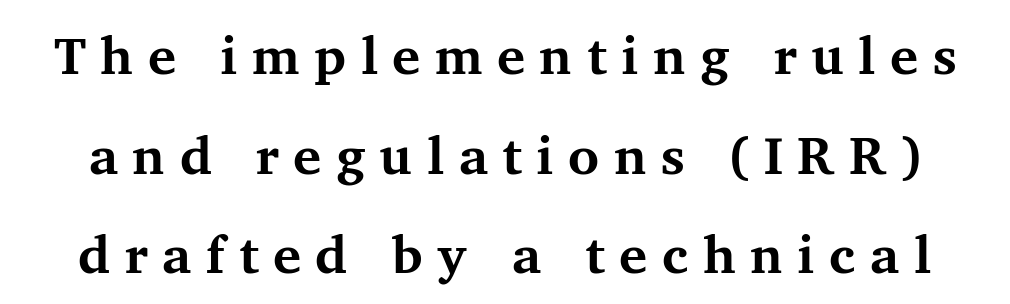
Quick note: underline off. The gaps between neighbouring characters are conspicuously large. You'd pick this weight for a headline — it's a proper bold. Serifs: yes, visible at the terminals of the letterforms. Think of a printed novel: that variable character pitch is what you see here.
